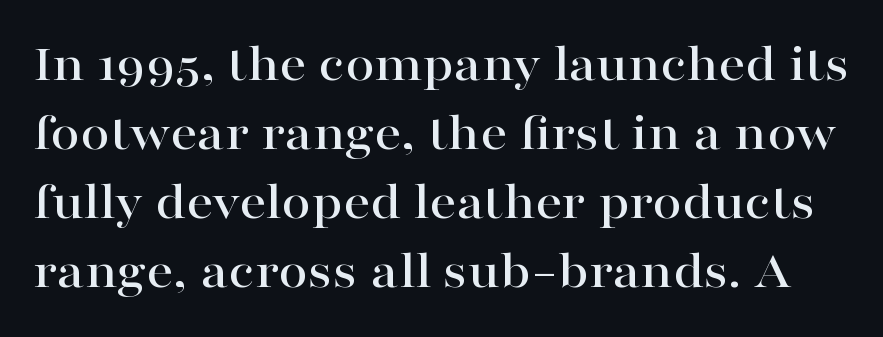
Q: Is the text italic (slanted)? A: No, it is upright.
Q: Is the typeface a serif or a sans-serif typeface? A: Serif.
Q: Is the text underlined? A: No.
Q: Is the spacing between letters normal or unusually wide? A: Normal.
Q: Is the spacing between lines tight, normal or loose? A: Normal.
Q: Width (condensed, normal, or wide)? A: Wide.
Q: Stroke contrast? A: High.
Q: x-height? A: Medium.
Q: Monospaced? A: No.
